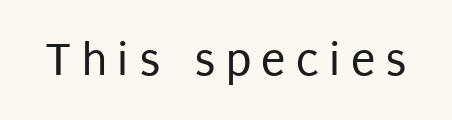
Q: Is the text bold? A: No.
Q: Is the text italic (slanted)? A: No, it is upright.
Q: Is the typeface a serif or a sans-serif typeface? A: Sans-serif.
Q: Is the text underlined? A: No.
Q: Is the spacing between letters normal or unusually wide? A: Unusually wide.
Q: Width (condensed, normal, or wide)? A: Condensed.
Q: Stroke contrast? A: Low.
Q: x-height? A: Large.
Q: Monospaced? A: No.
